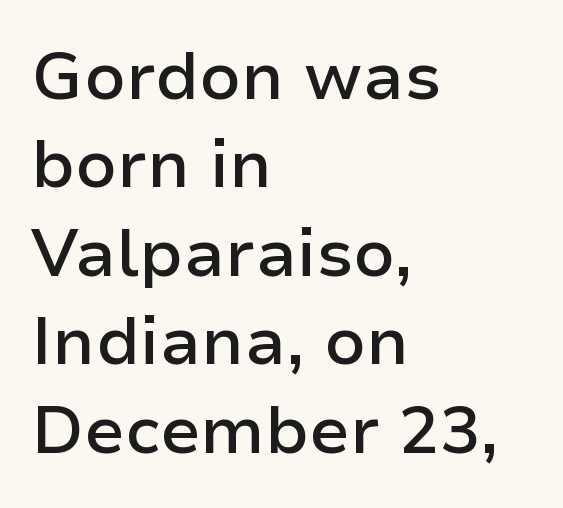
Note the varied advance widths — an 'i' is clearly narrower than an 'm'. Characters follow at the spacing the type designer built in. The rows are spaced the way most documents space them. Tall strokes in this sample are plumb rather than angled. Serif or sans? Sans — the stroke terminals are bare.
